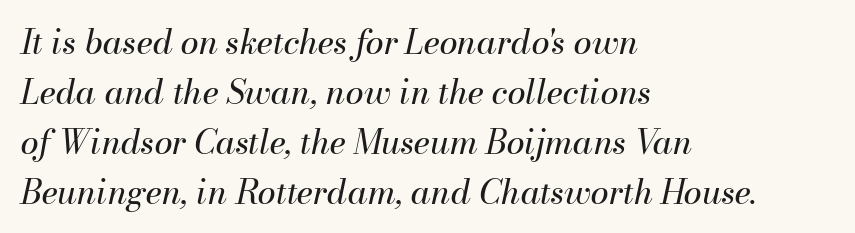
The font is comparable to plain body text, perhaps lighter. Here the designer chose a conventional face with non-uniform glyph widths. The glyphs look as if they've been sheared to an angle. Caption: standard tracking, unaltered.
